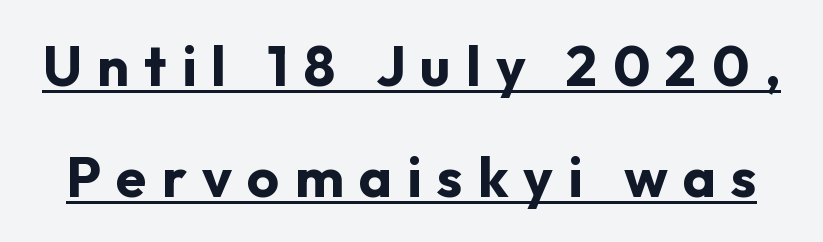
{"serif": "no", "italic": "no", "bold": "yes", "weight": "bold", "width": "normal", "stroke_contrast": "low", "x_height": "medium", "monospaced": "no", "underline": "yes", "line_spacing": "loose", "line_spacing_ratio": 1.98, "letter_spacing": "wide", "letter_spacing_em": 0.27, "glyph_px": 56}
